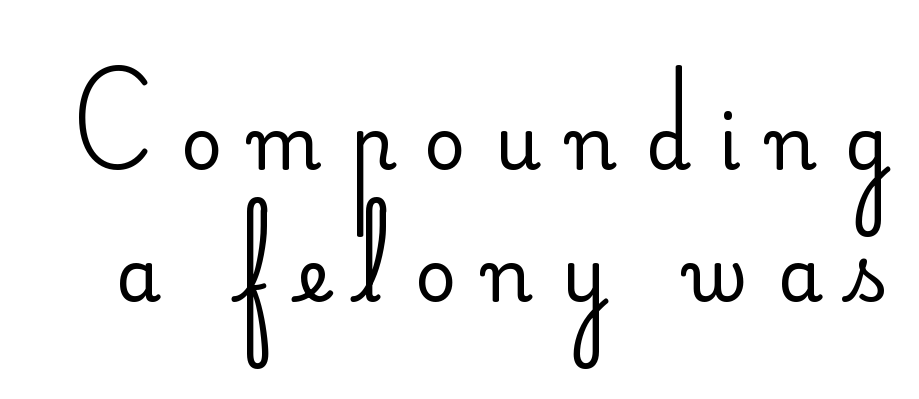
{"serif": "no", "italic": "no", "bold": "no", "weight": "regular", "width": "normal", "stroke_contrast": "low", "x_height": "small", "monospaced": "no", "underline": "no", "line_spacing_ratio": 1.84, "letter_spacing": "wide", "letter_spacing_em": 0.39, "glyph_px": 72}
